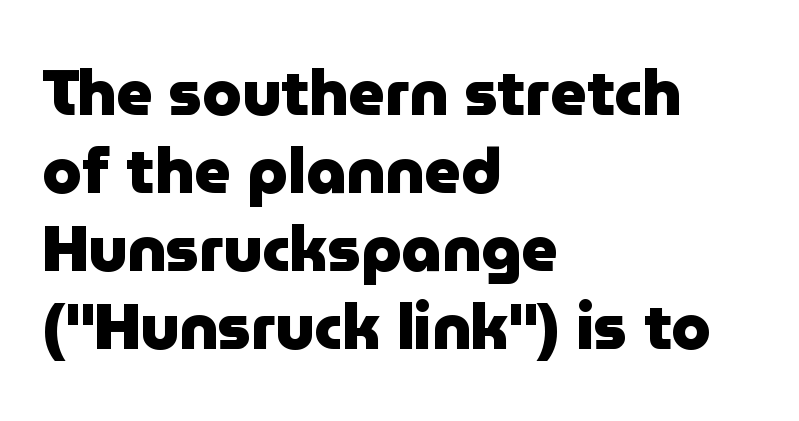
{"serif": "no", "italic": "no", "bold": "yes", "weight": "heavy", "width": "normal", "stroke_contrast": "low", "x_height": "medium", "monospaced": "no", "underline": "no", "align": "left", "line_spacing_ratio": 1.24, "letter_spacing": "normal", "letter_spacing_em": 0.0, "glyph_px": 63}
